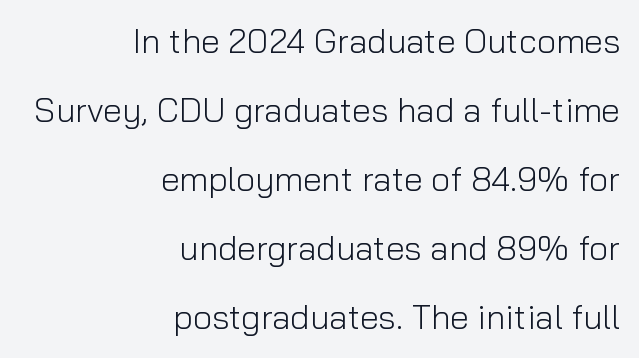
The image shows 34 px light sans-serif type, upright; set right-aligned, loose line spacing (2.03x), normal letter spacing, not underlined; low stroke contrast and a medium x-height.
